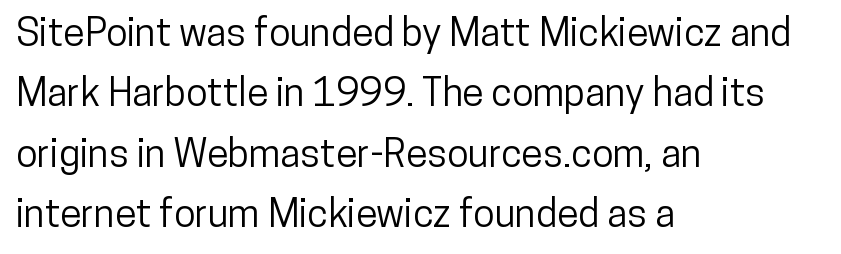
Q: Is the text italic (slanted)? A: No, it is upright.
Q: Is the typeface a serif or a sans-serif typeface? A: Sans-serif.
Q: Is the text underlined? A: No.
Q: How is the paragraph aligned? A: Left-aligned.
Q: Is the spacing between letters normal or unusually wide? A: Normal.
Q: Is the spacing between lines tight, normal or loose? A: Normal.
Q: Width (condensed, normal, or wide)? A: Condensed.
Q: Stroke contrast? A: Low.
Q: x-height? A: Medium.
Q: Monospaced? A: No.
